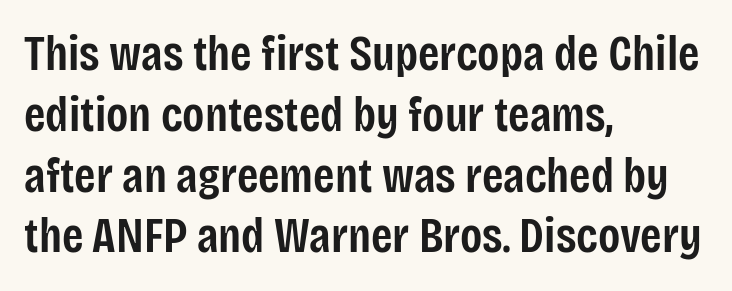
Q: Is the text bold? A: Semi-bold.
Q: Is the text italic (slanted)? A: No, it is upright.
Q: Is the typeface a serif or a sans-serif typeface? A: Sans-serif.
Q: Is the text underlined? A: No.
Q: How is the paragraph aligned? A: Left-aligned.
Q: Is the spacing between letters normal or unusually wide? A: Normal.
Q: Width (condensed, normal, or wide)? A: Condensed.
Q: Stroke contrast? A: Low.
Q: x-height? A: Large.
Q: Monospaced? A: No.
